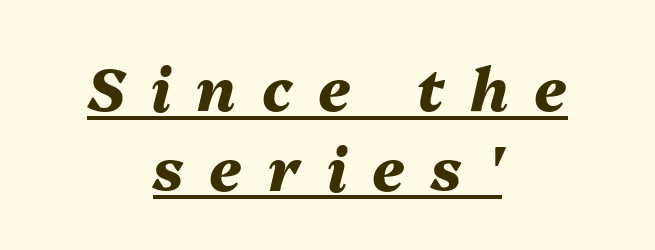
Q: Is the text bold? A: Yes.
Q: Is the text italic (slanted)? A: Yes, it leans right by about 13 degrees.
Q: Is the text underlined? A: Yes.
Q: How is the paragraph aligned? A: Centered.
Q: Is the spacing between letters normal or unusually wide? A: Unusually wide.
Q: Is the spacing between lines tight, normal or loose? A: Normal.
Q: Width (condensed, normal, or wide)? A: Normal.
Q: Stroke contrast? A: Medium.
Q: x-height? A: Medium.
Q: Monospaced? A: No.
